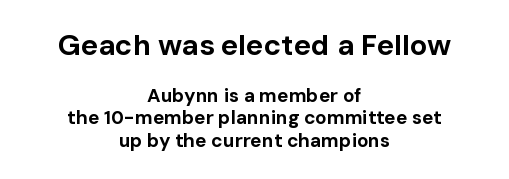
{"serif": "no", "italic": "no", "bold": "yes", "weight": "bold", "width": "normal", "stroke_contrast": "low", "x_height": "medium", "monospaced": "no", "underline": "no", "align": "center", "line_spacing_ratio": 1.17, "letter_spacing": "normal", "letter_spacing_em": 0.0, "larger_block": "first", "size_ratio": 1.53, "glyph_px": 29}
